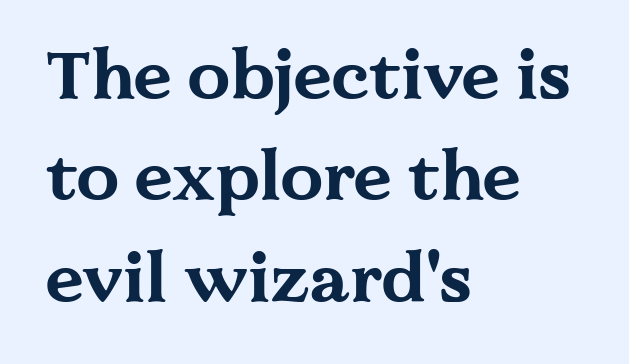
Q: Is the text bold? A: Yes.
Q: Is the text italic (slanted)? A: No, it is upright.
Q: Is the typeface a serif or a sans-serif typeface? A: Serif.
Q: Is the text underlined? A: No.
Q: How is the paragraph aligned? A: Left-aligned.
Q: Is the spacing between letters normal or unusually wide? A: Normal.
Q: Is the spacing between lines tight, normal or loose? A: Normal.
Q: Width (condensed, normal, or wide)? A: Wide.
Q: Stroke contrast? A: Medium.
Q: x-height? A: Medium.
Q: Monospaced? A: No.
